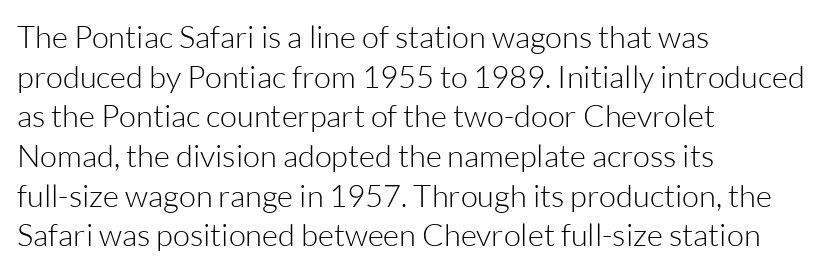
The image shows 31 px light sans-serif type, upright; set left-aligned, normal line spacing (1.28x), normal letter spacing, not underlined; low stroke contrast and a medium x-height.
